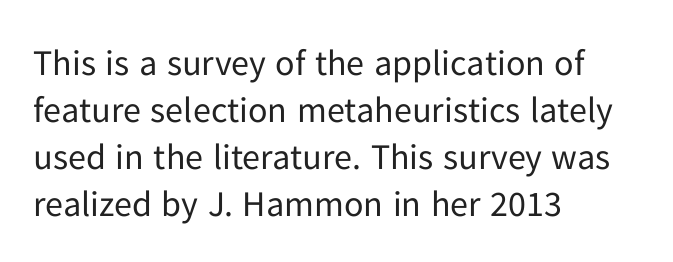
The image shows 36 px regular-weight sans-serif type, upright; set left-aligned, normal line spacing (1.31x), normal letter spacing, not underlined; low stroke contrast and a medium x-height.
